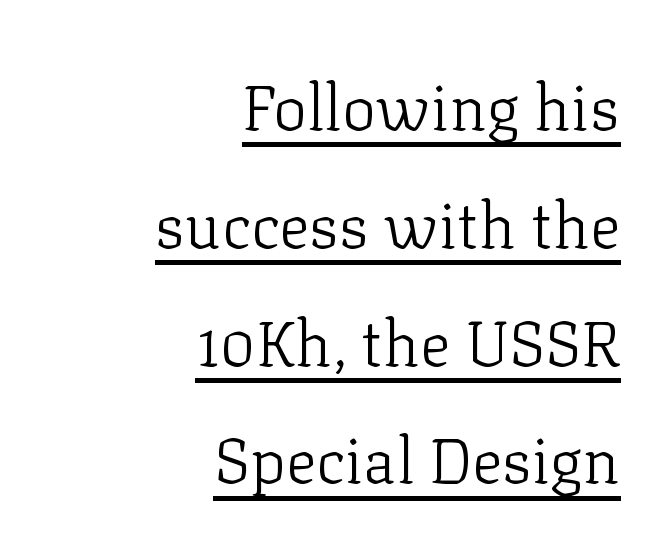
The image shows 64 px light serif type, upright; set right-aligned, line spacing 1.84x, normal letter spacing, underlined; low stroke contrast and a medium x-height.
